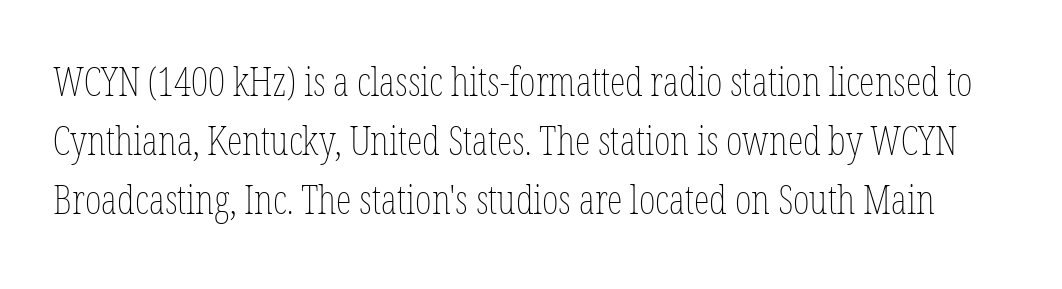
Q: Is the text bold? A: No.
Q: Is the text italic (slanted)? A: No, it is upright.
Q: Is the text underlined? A: No.
Q: Is the spacing between letters normal or unusually wide? A: Normal.
Q: Is the spacing between lines tight, normal or loose? A: Normal.
Q: Width (condensed, normal, or wide)? A: Condensed.
Q: Stroke contrast? A: Low.
Q: x-height? A: Medium.
Q: Monospaced? A: No.
